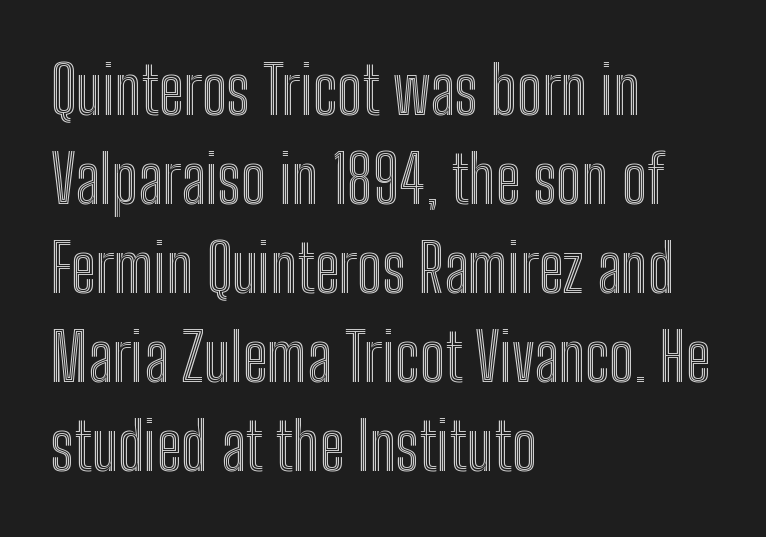
The passage shown is typed in a proportional face where columns would drift. Quick note: interline space is typical. Compared with typical body copy, the letter spacing here is the same. This sample is left-justified, so line endings fall wherever the words run out. These lines were composed using upright roman letters. Unmarked baselines from the first word to the last.
